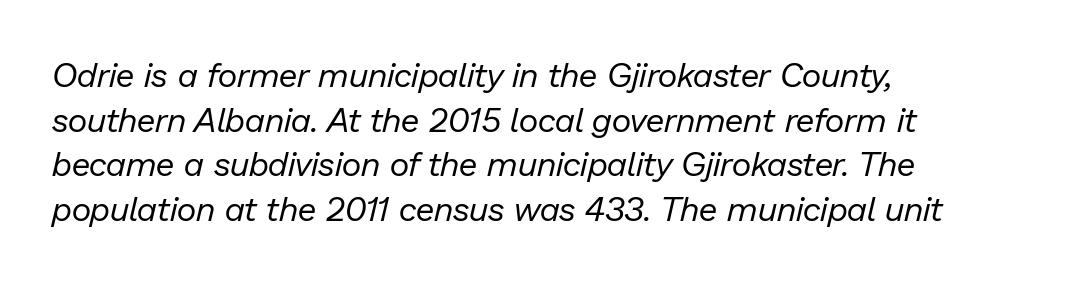
Just letters on the line, the space beneath them empty. Layout note: lines flush left. Horizontal bands of white between lines are of average thickness. Looks like regular typesetting: each glyph gets only the width it needs. When letters slant like this, we call the style italic. Words appear dense and cohesive because spacing is normal.
